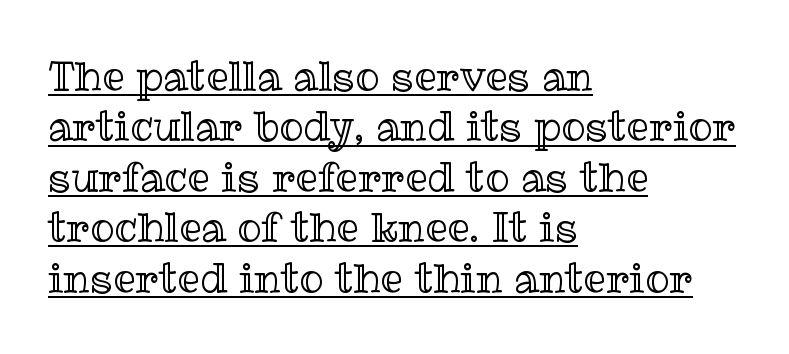
Notice how the stems are strictly vertical — no italics here. This sample is left-justified, so line endings fall wherever the words run out. The words here are underlined. Students, note that the glyphs here touch the page at normal intervals.
